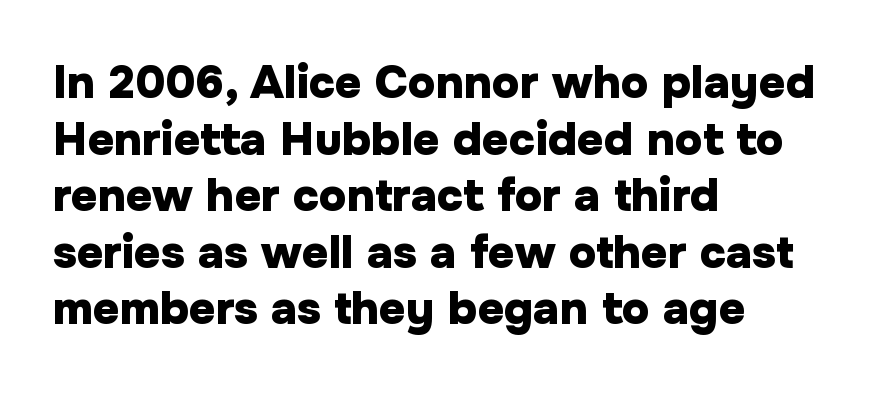
The image shows 46 px heavy sans-serif type, upright; set left-aligned, line spacing 1.23x, normal letter spacing, not underlined; low stroke contrast and a medium x-height.
